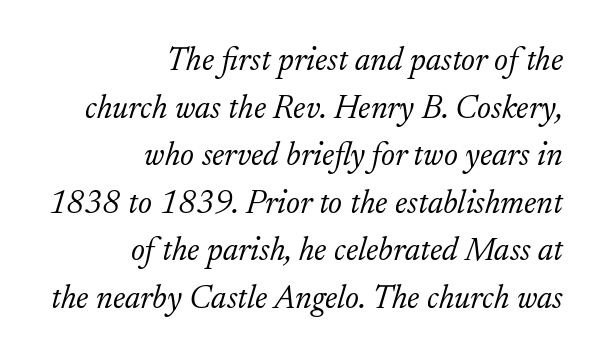
The image shows 33 px light serif type, italic (leaning right); set right-aligned, normal line spacing (1.44x), normal letter spacing, not underlined; low stroke contrast and a small x-height.
